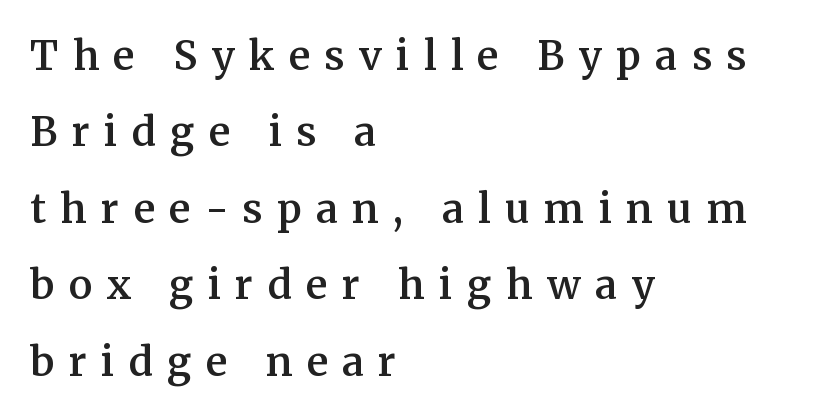
Q: Is the text bold? A: Semi-bold.
Q: Is the text italic (slanted)? A: No, it is upright.
Q: Is the typeface a serif or a sans-serif typeface? A: Serif.
Q: Is the text underlined? A: No.
Q: How is the paragraph aligned? A: Left-aligned.
Q: Is the spacing between letters normal or unusually wide? A: Unusually wide.
Q: Is the spacing between lines tight, normal or loose? A: Loose.
Q: Width (condensed, normal, or wide)? A: Normal.
Q: Stroke contrast? A: Medium.
Q: x-height? A: Medium.
Q: Monospaced? A: No.
